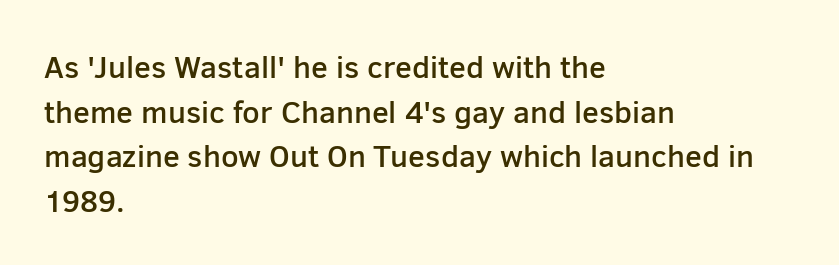
{"serif": "no", "italic": "no", "bold": "semi", "weight": "semibold", "width": "normal", "stroke_contrast": "low", "x_height": "medium", "monospaced": "no", "underline": "no", "align": "left", "line_spacing": "normal", "line_spacing_ratio": 1.44, "letter_spacing": "normal", "letter_spacing_em": 0.0, "glyph_px": 31}
